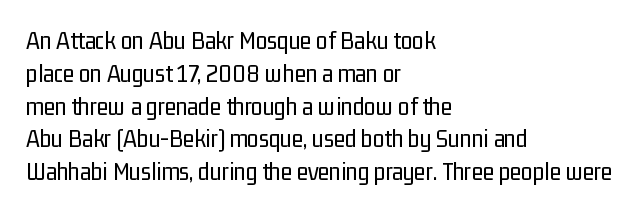
Check the space under the baseline: it is left empty. Posture: upright roman. Is the type heavy? It reads as light-to-regular instead. One-word summary of the alignment: left. The line-height multiplier appears to be the usual default.
